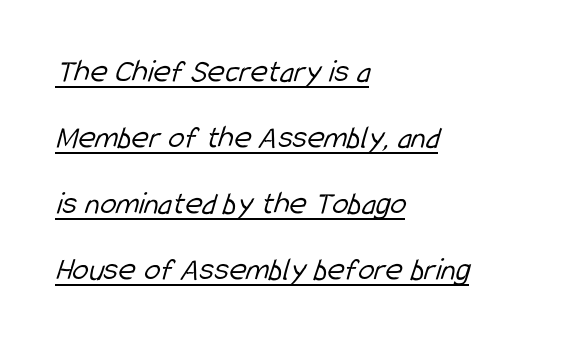
The image shows 33 px light, condensed sans-serif type; set left-aligned, loose line spacing (2.0x), normal letter spacing, underlined; low stroke contrast and a medium x-height.
